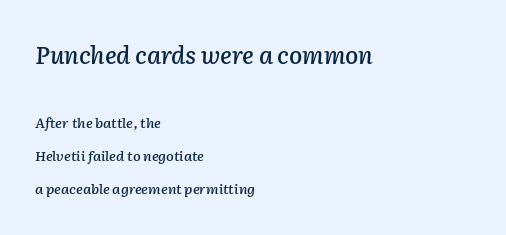
If you measured baseline to baseline, you'd find a long distance. Slanted lettering throughout. Letter spacing: default. The paragraph has a hard left edge and a soft right edge. Underline: absent. Which chunk is bigger? The first one — the top block dwarfs the bottom.
